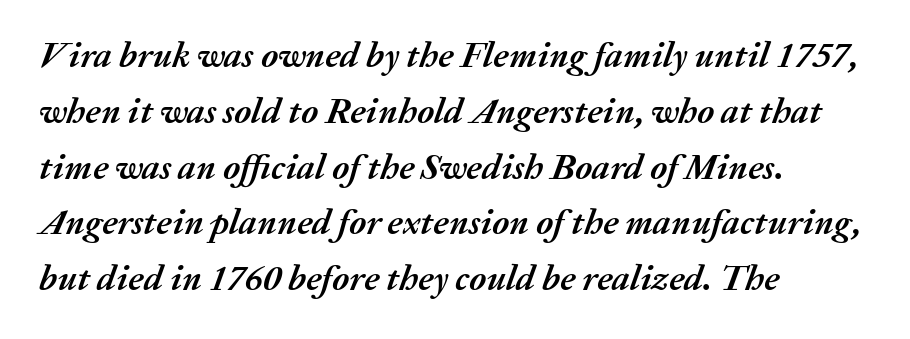
You could not count columns in this text — the font is proportionally spaced. Spacing between characters is what you'd get straight out of the box. The passage shown leans; its letterforms are oblique. Horizontal bands of white between lines are of average thickness. The rag falls on the right side of this text block. Rule under the text: the space is simply empty.
